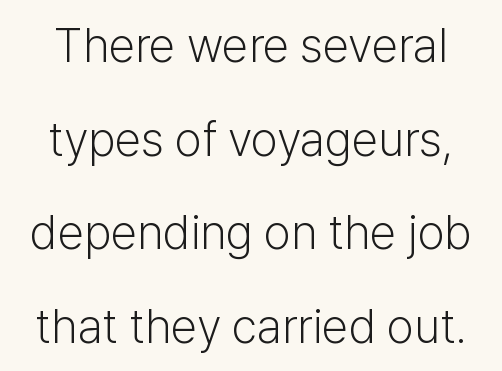
The image shows 48 px light sans-serif type, upright; set loose line spacing (1.95x), normal letter spacing, not underlined; low stroke contrast and a medium x-height.
